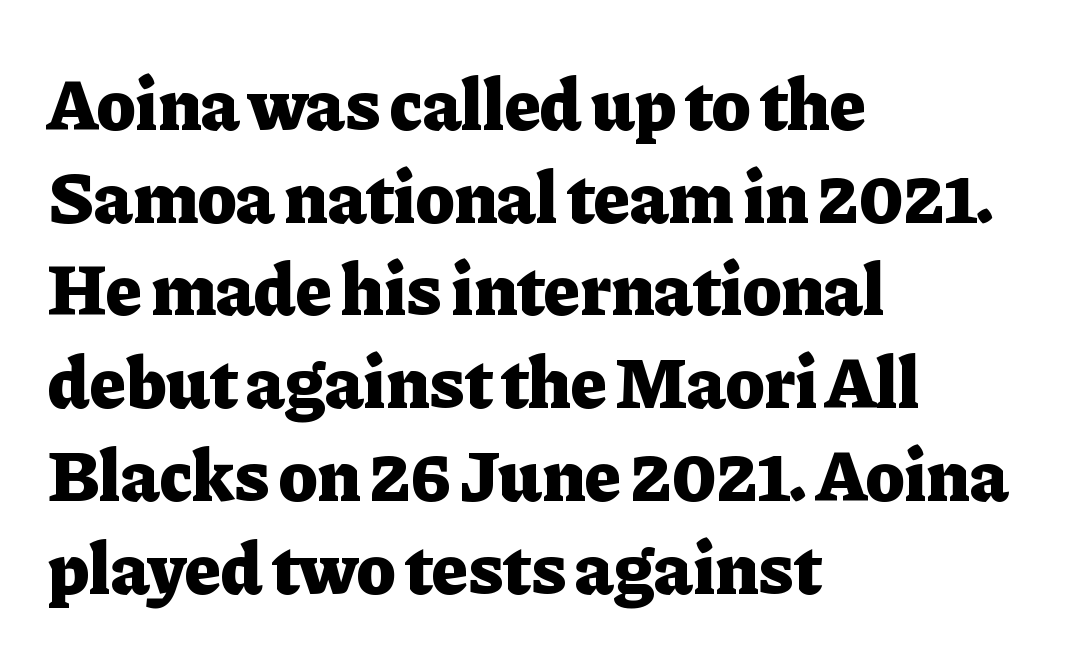
Q: Is the text bold? A: Yes.
Q: Is the text italic (slanted)? A: No, it is upright.
Q: Is the typeface a serif or a sans-serif typeface? A: Serif.
Q: Is the text underlined? A: No.
Q: How is the paragraph aligned? A: Left-aligned.
Q: Is the spacing between letters normal or unusually wide? A: Normal.
Q: Is the spacing between lines tight, normal or loose? A: Normal.
Q: Width (condensed, normal, or wide)? A: Normal.
Q: Stroke contrast? A: Low.
Q: x-height? A: Medium.
Q: Monospaced? A: No.
